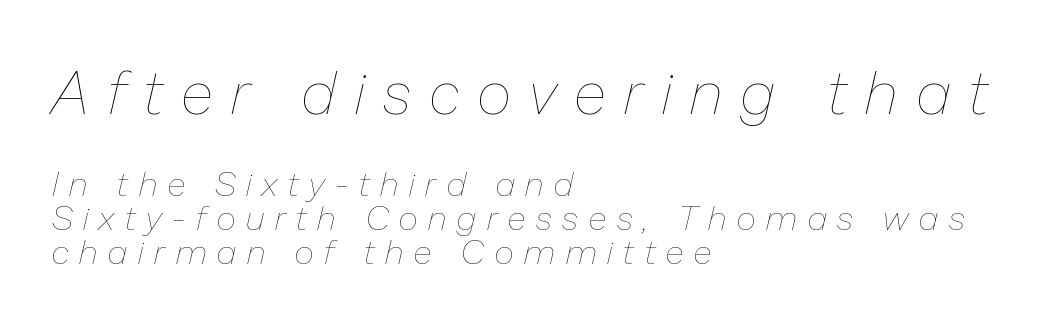
{"italic": "yes", "lean": "right", "slant_degrees": 13, "bold": "no", "weight": "thin", "width": "normal", "stroke_contrast": "low", "x_height": "medium", "monospaced": "no", "underline": "no", "align": "left", "line_spacing": "tight", "line_spacing_ratio": 1.01, "letter_spacing": "wide", "letter_spacing_em": 0.32, "larger_block": "first", "size_ratio": 1.76, "glyph_px": 60}
